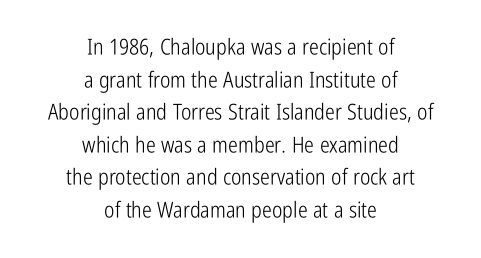
Q: Is the text bold? A: No.
Q: Is the text italic (slanted)? A: No, it is upright.
Q: Is the text underlined? A: No.
Q: How is the paragraph aligned? A: Centered.
Q: Is the spacing between letters normal or unusually wide? A: Normal.
Q: Is the spacing between lines tight, normal or loose? A: Normal.
